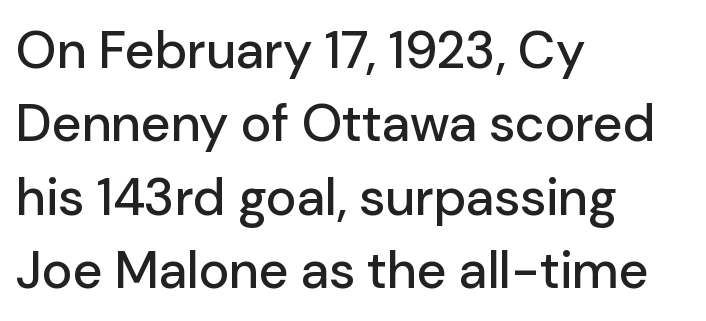
Q: Is the text italic (slanted)? A: No, it is upright.
Q: Is the typeface a serif or a sans-serif typeface? A: Sans-serif.
Q: Is the text underlined? A: No.
Q: How is the paragraph aligned? A: Left-aligned.
Q: Is the spacing between letters normal or unusually wide? A: Normal.
Q: Is the spacing between lines tight, normal or loose? A: Normal.
Q: Width (condensed, normal, or wide)? A: Normal.
Q: Stroke contrast? A: Low.
Q: x-height? A: Medium.
Q: Monospaced? A: No.
